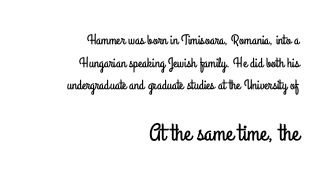
{"italic": "no", "underline": "no", "align": "right", "line_spacing": "normal", "line_spacing_ratio": 1.62, "letter_spacing": "normal", "letter_spacing_em": 0.0, "larger_block": "second", "size_ratio": 1.71, "glyph_px": 24}
